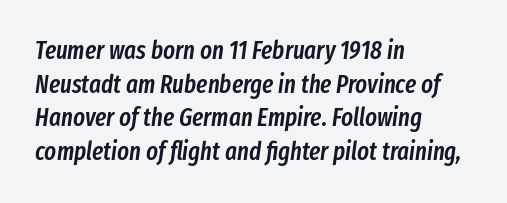
{"italic": "yes", "lean": "right", "slant_degrees": 8, "bold": "semi", "underline": "no", "align": "left", "line_spacing": "normal", "line_spacing_ratio": 1.35, "letter_spacing": "normal", "letter_spacing_em": 0.0, "glyph_px": 25}
